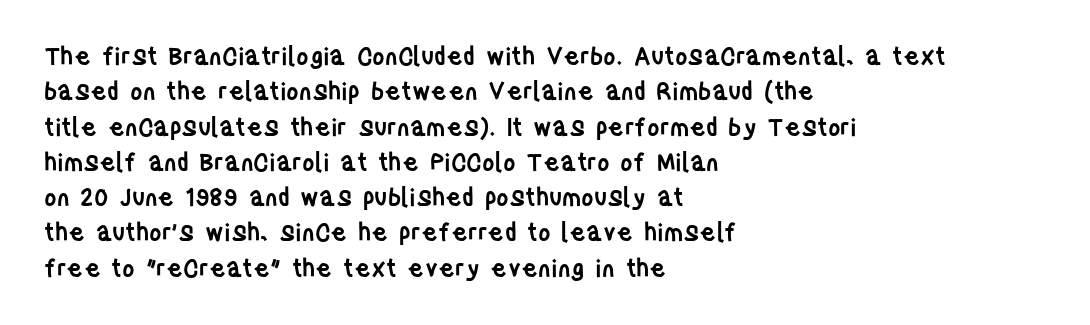
The image shows 24 px text type, upright; set left-aligned, normal line spacing (1.47x), normal letter spacing, not underlined.
